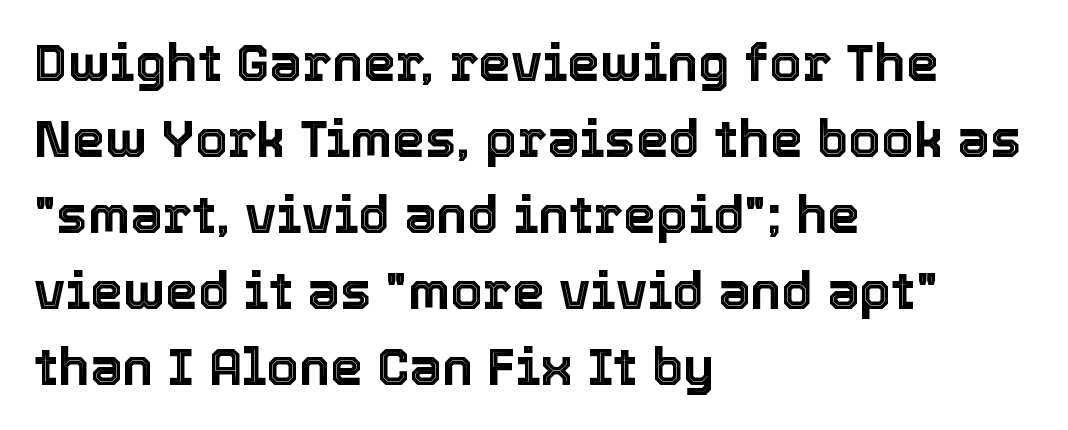
The image shows 52 px text type, upright; set left-aligned, normal line spacing (1.46x), normal letter spacing, not underlined; a medium x-height.
